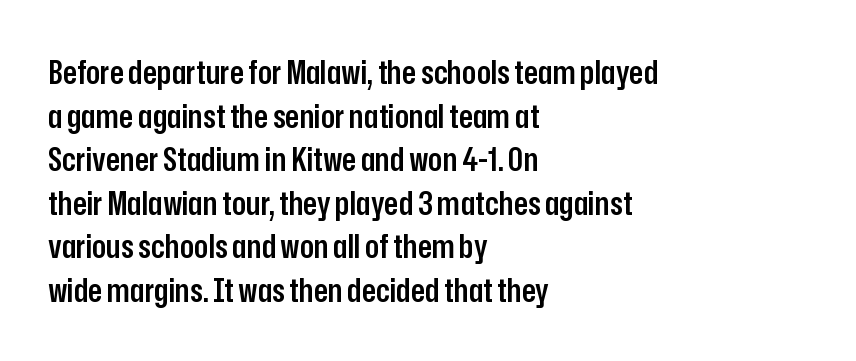
{"serif": "no", "italic": "no", "bold": "semi", "weight": "semibold", "width": "condensed", "stroke_contrast": "low", "x_height": "medium", "monospaced": "no", "underline": "no", "align": "left", "line_spacing": "normal", "line_spacing_ratio": 1.32, "letter_spacing": "normal", "letter_spacing_em": 0.0, "glyph_px": 33}
